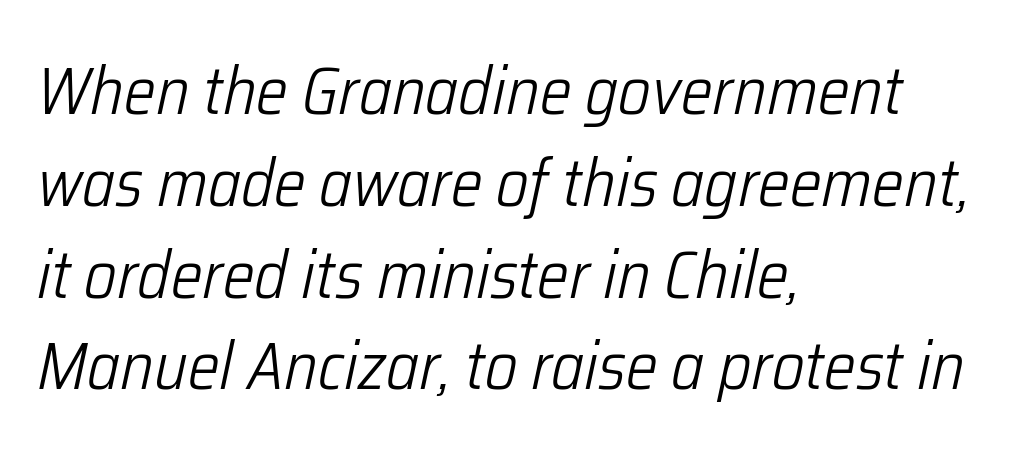
Q: Is the text bold? A: No.
Q: Is the text italic (slanted)? A: Yes, it leans right by about 12 degrees.
Q: Is the text underlined? A: No.
Q: How is the paragraph aligned? A: Left-aligned.
Q: Is the spacing between letters normal or unusually wide? A: Normal.
Q: Is the spacing between lines tight, normal or loose? A: Normal.
Q: Width (condensed, normal, or wide)? A: Condensed.
Q: Stroke contrast? A: Low.
Q: x-height? A: Medium.
Q: Monospaced? A: No.
